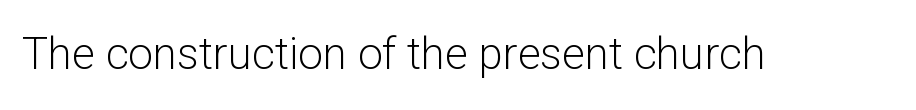
{"serif": "no", "italic": "no", "bold": "no", "weight": "light", "width": "normal", "stroke_contrast": "low", "x_height": "medium", "monospaced": "no", "underline": "no", "letter_spacing": "normal", "letter_spacing_em": 0.0, "glyph_px": 44}
